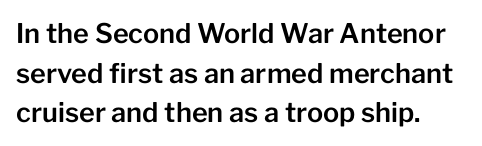
The image shows 27 px text type, upright; set left-aligned, normal line spacing (1.47x), normal letter spacing, not underlined.
